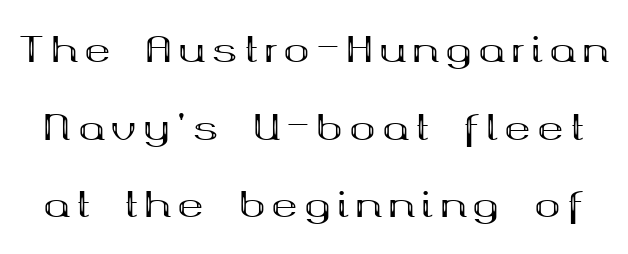
Think of a printed novel: that variable character pitch is what you see here. The glyphs in this specimen are seriffed. Reading down the column, the eye jumps a long way to each next line. Every character sits straight up, as roman type does. A clean baseline with only descenders dipping below it.
